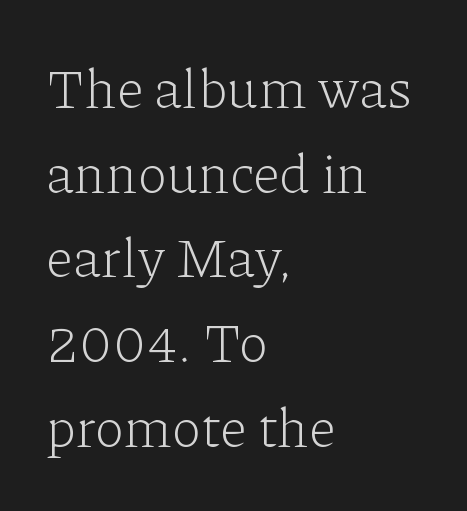
{"serif": "yes", "italic": "no", "bold": "no", "weight": "light", "width": "normal", "stroke_contrast": "low", "x_height": "medium", "monospaced": "no", "underline": "no", "align": "left", "line_spacing": "normal", "line_spacing_ratio": 1.54, "letter_spacing": "normal", "letter_spacing_em": 0.0, "glyph_px": 55}
